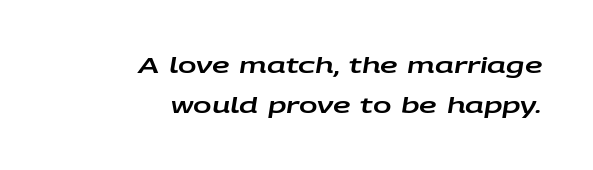
Descenders are the only things crossing below the line. Would a proofreader flag this as italicized? Yes. Inter-character spacing is left at the font's built-in metrics. Line endings align vertically; line beginnings do not.
